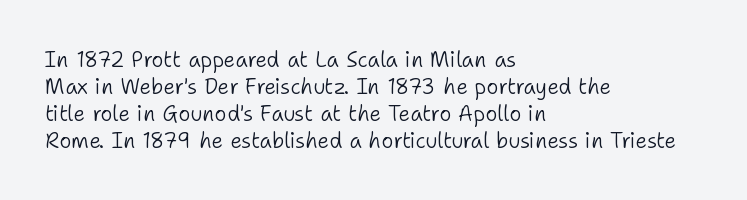
Q: Is the text bold? A: No.
Q: Is the text italic (slanted)? A: No, it is upright.
Q: Is the text underlined? A: No.
Q: How is the paragraph aligned? A: Left-aligned.
Q: Is the spacing between letters normal or unusually wide? A: Normal.
Q: Is the spacing between lines tight, normal or loose? A: Normal.
